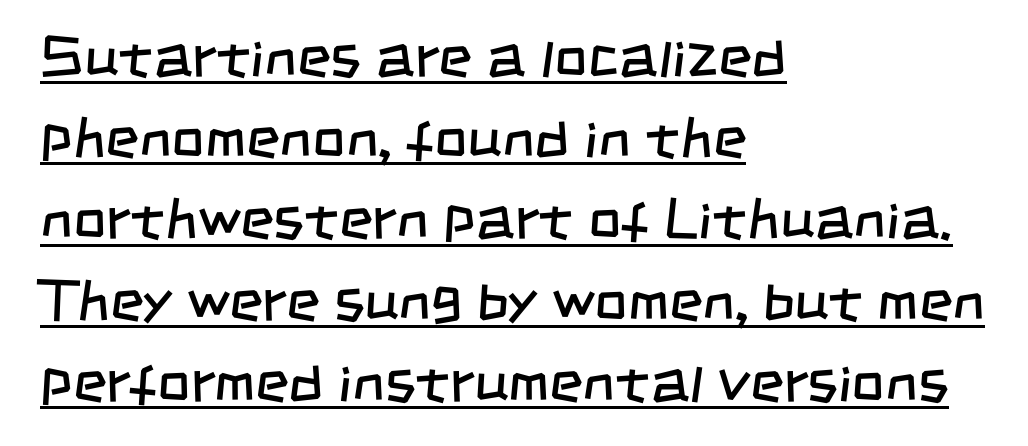
The image shows 58 px regular-weight, condensed sans-serif type; set left-aligned, normal line spacing (1.4x), normal letter spacing, underlined; low stroke contrast and a large x-height.
